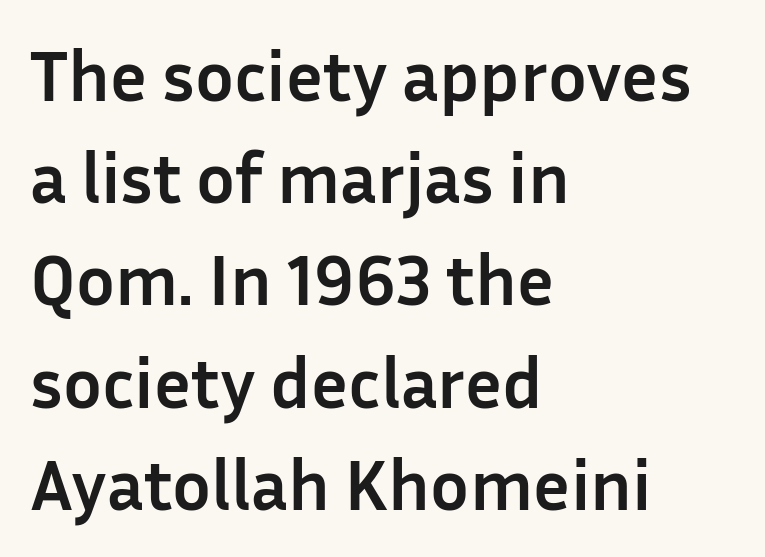
The image shows 72 px semibold sans-serif type, upright; set left-aligned, normal line spacing (1.42x), normal letter spacing, not underlined; low stroke contrast and a medium x-height.
